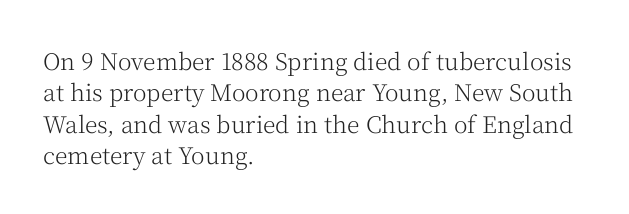
{"italic": "no", "bold": "no", "underline": "no", "align": "left", "line_spacing": "normal", "line_spacing_ratio": 1.36, "letter_spacing": "normal", "letter_spacing_em": 0.0, "glyph_px": 23}
